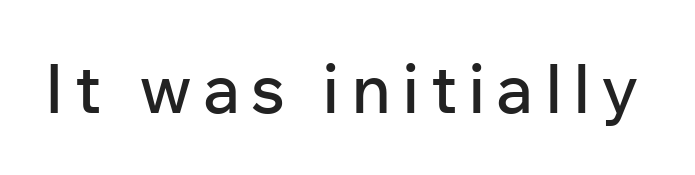
{"serif": "no", "italic": "no", "width": "normal", "stroke_contrast": "low", "x_height": "medium", "monospaced": "no", "underline": "no", "glyph_px": 68}
